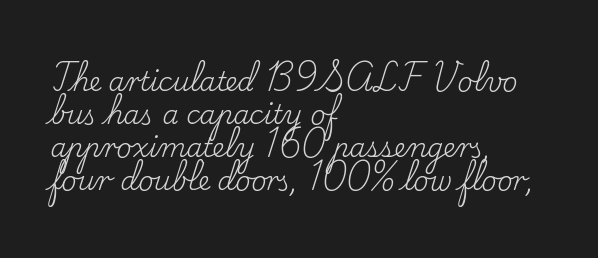
Q: Is the text bold? A: No.
Q: Is the text italic (slanted)? A: Yes.
Q: Is the text underlined? A: No.
Q: How is the paragraph aligned? A: Left-aligned.
Q: Is the spacing between letters normal or unusually wide? A: Normal.
Q: Is the spacing between lines tight, normal or loose? A: Normal.
